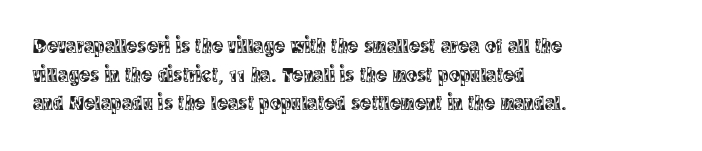
The rendering keeps characters at their native spacing. Does the lettering tilt? It doesn't — this is upright. Descender tails drop into unmarked territory. The lines sit at an ordinary, default distance from one another. One-word summary of the alignment: left.
